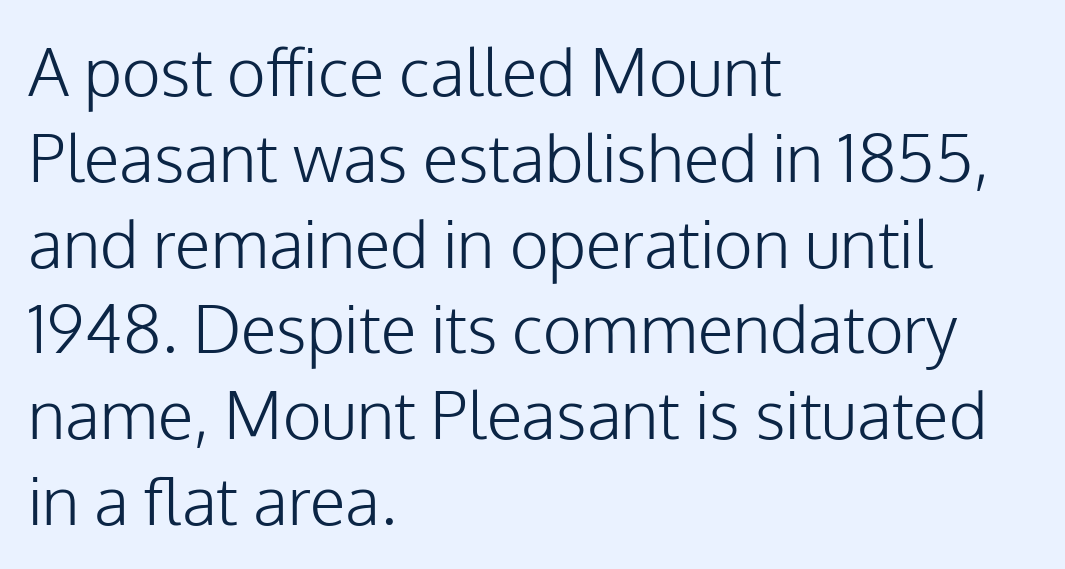
Where is the straight margin? On the left. Looks like regular typesetting: each glyph gets only the width it needs. Quick note: not italic, upright. A quiet, ordinary-to-light weight characterises the typeface.
